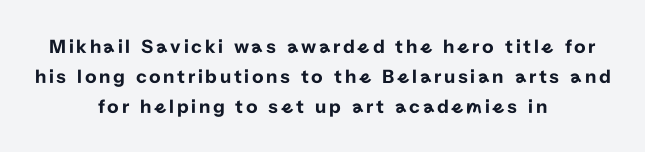
{"italic": "no", "underline": "no", "align": "center", "line_spacing": "normal", "line_spacing_ratio": 1.49, "glyph_px": 20}
